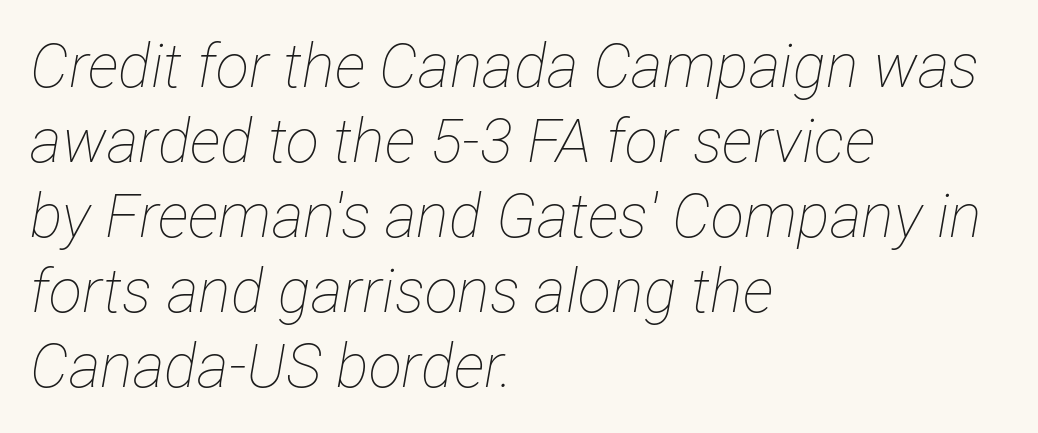
The image shows 61 px thin, condensed type, italic (leaning right); set left-aligned, line spacing 1.23x, normal letter spacing, not underlined; low stroke contrast and a medium x-height.
